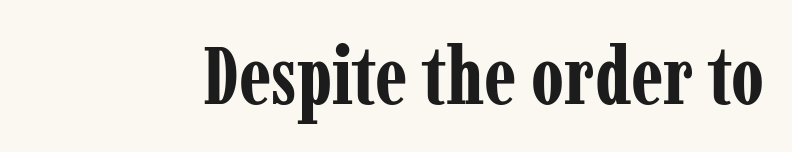
The image shows 80 px bold, condensed serif type, upright; set normal letter spacing, not underlined; low stroke contrast and a medium x-height.
